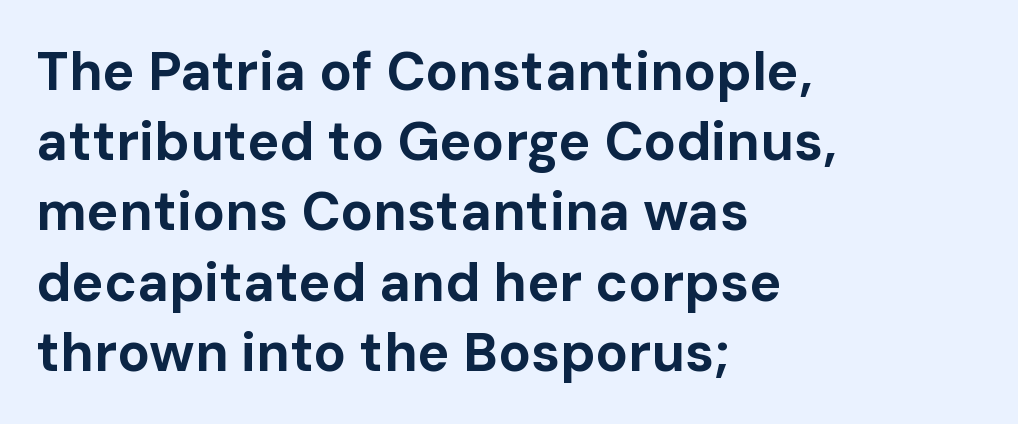
This rendering uses left alignment, leaving the right contour irregular. Stroke thickness is high; the sample reads as a true bold. The letters carry no serifs — their stems end cleanly without finishing strokes. Regarding leading, the lines here are spaced in the standard way. This sample uses plain, unmodified letter spacing.
